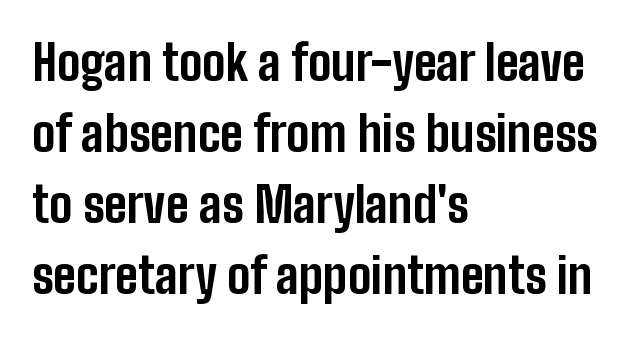
{"serif": "no", "italic": "no", "bold": "yes", "weight": "bold", "width": "condensed", "stroke_contrast": "low", "x_height": "medium", "monospaced": "no", "underline": "no", "align": "left", "line_spacing": "normal", "line_spacing_ratio": 1.45, "letter_spacing": "normal", "letter_spacing_em": 0.0, "glyph_px": 49}
